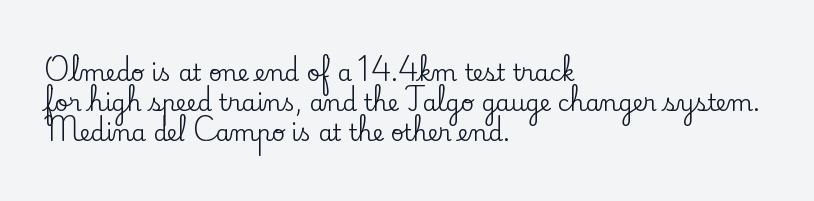
The image shows 23 px text type, upright; set left-aligned, normal line spacing (1.31x), normal letter spacing, not underlined.
